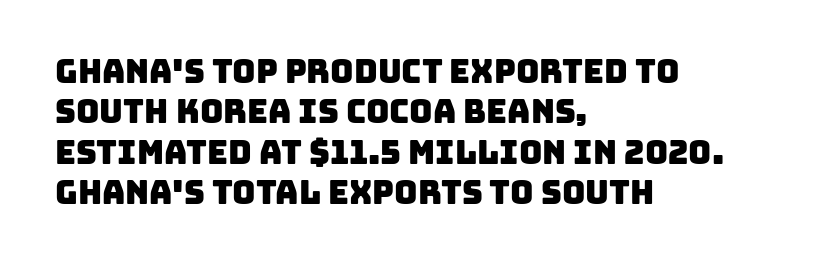
{"serif": "no", "width": "normal", "stroke_contrast": "low", "x_height": "large", "monospaced": "no", "underline": "no", "align": "left", "line_spacing": "normal", "line_spacing_ratio": 1.26, "letter_spacing": "normal", "letter_spacing_em": 0.0, "glyph_px": 32}
